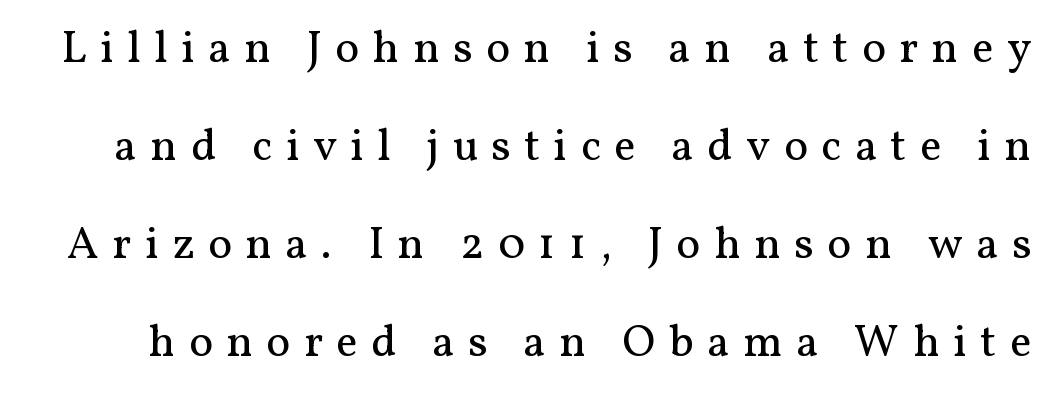
The image shows 45 px regular-weight serif type, upright; set loose line spacing (2.18x), unusually wide letter spacing (+0.3 em), not underlined; medium stroke contrast and a medium x-height.
